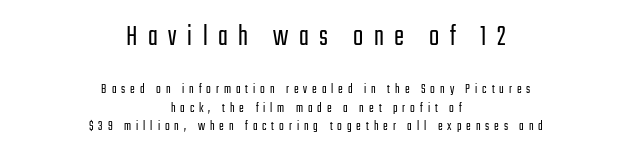
Q: Is the text bold? A: No.
Q: Is the text italic (slanted)? A: No, it is upright.
Q: Is the typeface a serif or a sans-serif typeface? A: Sans-serif.
Q: Is the text underlined? A: No.
Q: How is the paragraph aligned? A: Centered.
Q: Is the spacing between letters normal or unusually wide? A: Unusually wide.
Q: Is the spacing between lines tight, normal or loose? A: Normal.
Q: Which block of text is set in a larger size, the first (top) or the second (bottom)? A: The first (top) one.
Q: Width (condensed, normal, or wide)? A: Condensed.
Q: Stroke contrast? A: Low.
Q: x-height? A: Medium.
Q: Monospaced? A: No.
